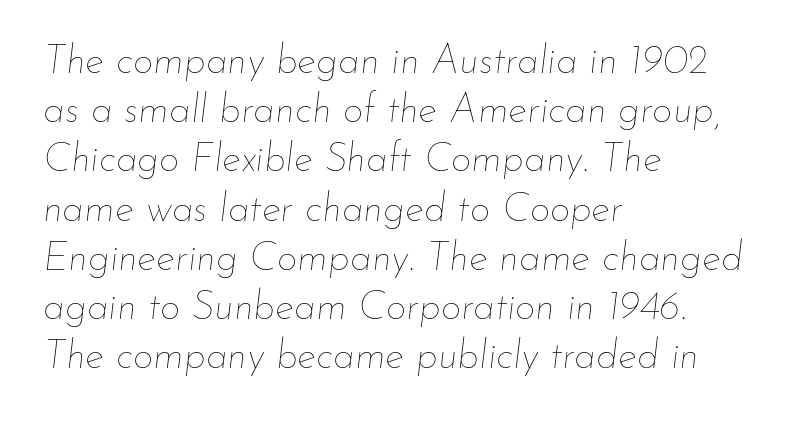
Q: Is the text bold? A: No.
Q: Is the text italic (slanted)? A: Yes, it leans right by about 7 degrees.
Q: Is the text underlined? A: No.
Q: How is the paragraph aligned? A: Left-aligned.
Q: Is the spacing between letters normal or unusually wide? A: Normal.
Q: Width (condensed, normal, or wide)? A: Normal.
Q: Stroke contrast? A: Low.
Q: x-height? A: Small.
Q: Monospaced? A: No.
